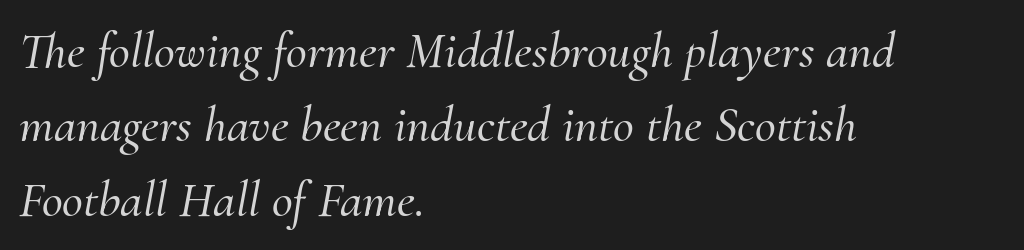
Q: Is the text italic (slanted)? A: Yes, it leans right by about 10 degrees.
Q: Is the typeface a serif or a sans-serif typeface? A: Serif.
Q: Is the text underlined? A: No.
Q: How is the paragraph aligned? A: Left-aligned.
Q: Is the spacing between letters normal or unusually wide? A: Normal.
Q: Is the spacing between lines tight, normal or loose? A: Normal.
Q: Width (condensed, normal, or wide)? A: Normal.
Q: Stroke contrast? A: Medium.
Q: x-height? A: Small.
Q: Monospaced? A: No.
